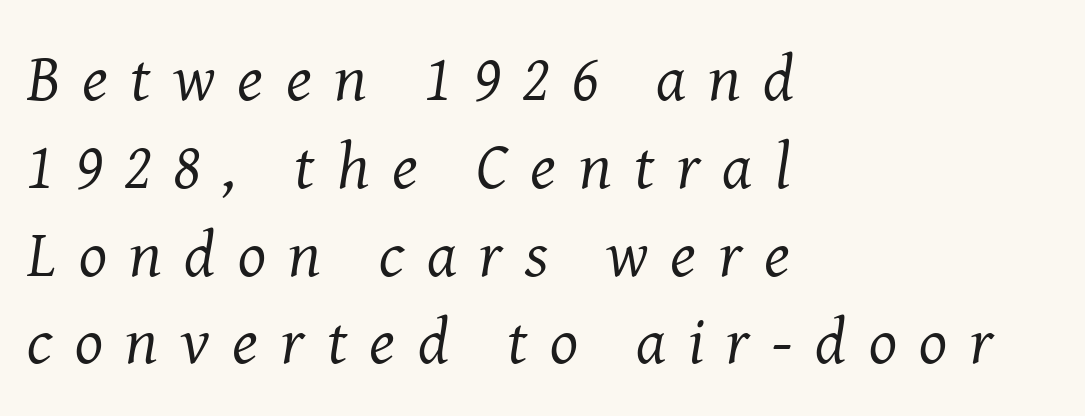
Is there much room between lines? A standard amount, neither cramped nor airy. Short note: letters widely spaced. The foot of each line stays bare and open. The passage shown leans; its letterforms are oblique. Font category for this specimen: serif. The cut favours lightness, reaching ordinary text weight at its darkest.
